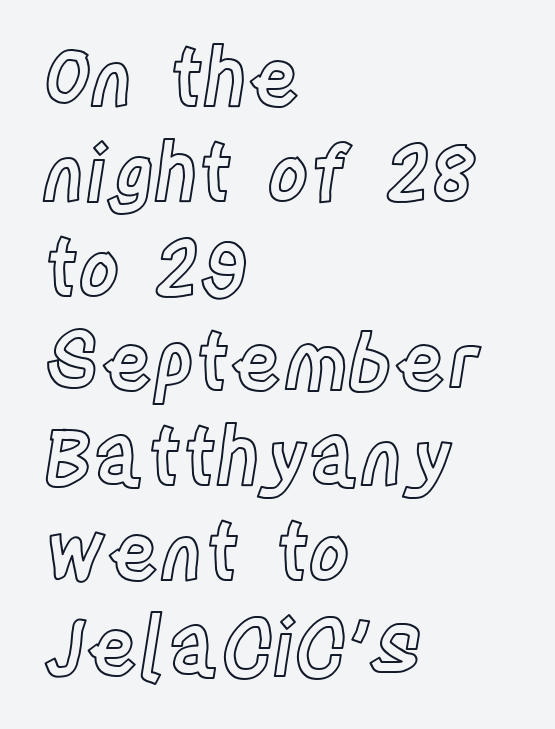
The image shows 79 px condensed type; set left-aligned, line spacing 1.2x, normal letter spacing, not underlined; a large x-height.
